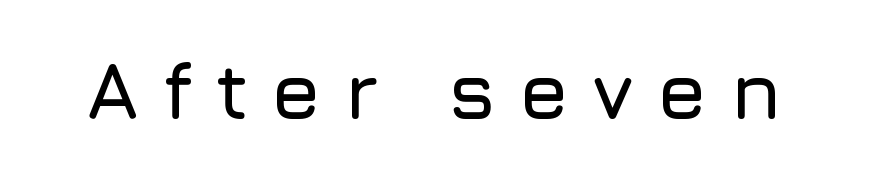
Q: Is the text italic (slanted)? A: No, it is upright.
Q: Is the typeface a serif or a sans-serif typeface? A: Sans-serif.
Q: Is the text underlined? A: No.
Q: Is the spacing between letters normal or unusually wide? A: Unusually wide.
Q: Width (condensed, normal, or wide)? A: Normal.
Q: Stroke contrast? A: Low.
Q: x-height? A: Medium.
Q: Monospaced? A: No.
